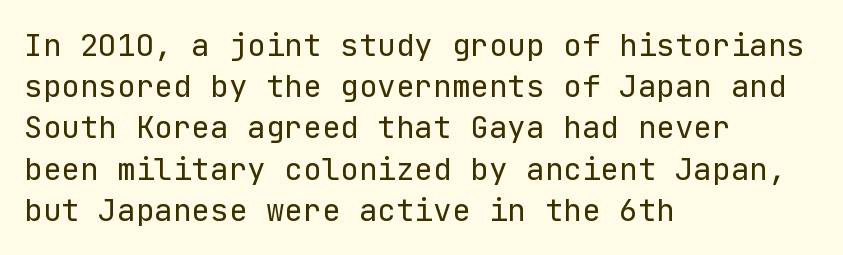
{"serif": "no", "italic": "no", "bold": "no", "weight": "regular", "width": "normal", "stroke_contrast": "low", "x_height": "medium", "underline": "no", "align": "left", "line_spacing": "normal", "line_spacing_ratio": 1.33, "letter_spacing": "normal", "letter_spacing_em": 0.0, "glyph_px": 31}
